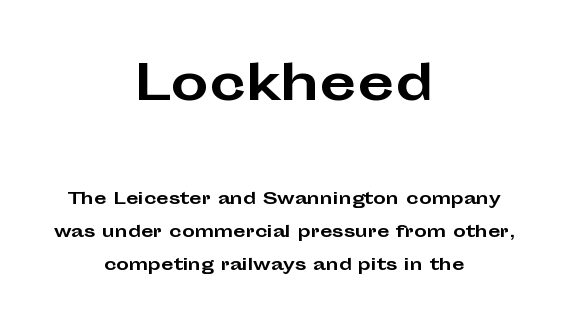
Plain, unruled lines of type. Vertically, the passage feels expansive, rows floating well apart. These lines were composed using upright roman letters. The passage shown is typed in a proportional face where columns would drift. The line texture is even and compact thanks to regular tracking. The sample has been set heavy, in full bold.
